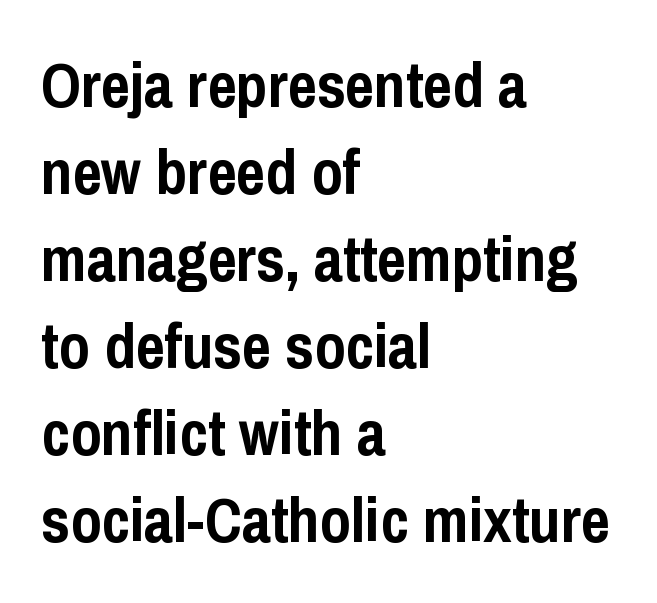
The passage shown is typed in a proportional face where columns would drift. Does the lettering tilt? It doesn't — this is upright. What's the leading like? Ordinary, nothing unusual. Unmarked baselines from the first word to the last. The passage is arranged the way most books set body copy — flush left. Students, this is bold: see how much ink each stroke carries.
